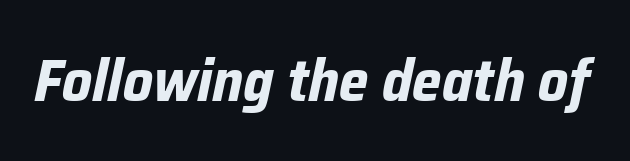
The image shows 59 px bold type, italic (leaning right); set normal letter spacing, not underlined; low stroke contrast and a medium x-height.
